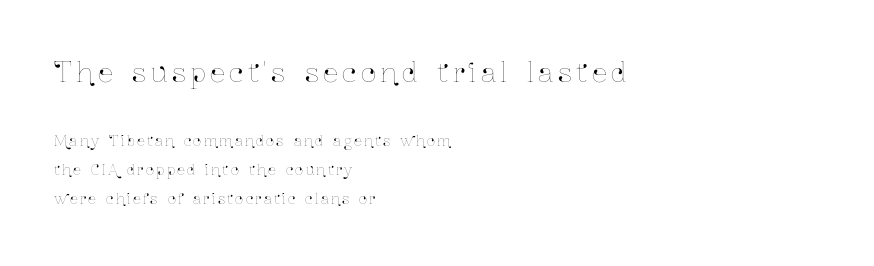
{"italic": "no", "underline": "no", "align": "left", "line_spacing": "loose", "line_spacing_ratio": 2.07, "larger_block": "first", "size_ratio": 1.93, "glyph_px": 27}
